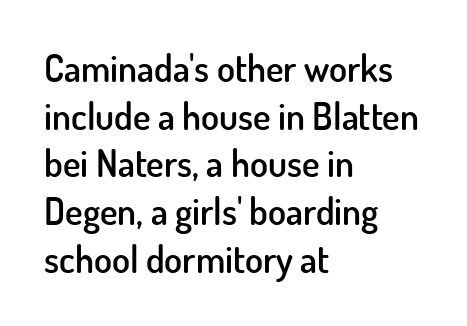
The face used here is a sans, in the tradition of grotesques and geometrics. A typesetter would call this leading conventional body-copy spacing. Line beginnings align vertically; line endings do not. Descenders hang freely into open space. A semibold gives these letters moderate extra thickness, short of bold. Here the designer chose a conventional face with non-uniform glyph widths.
